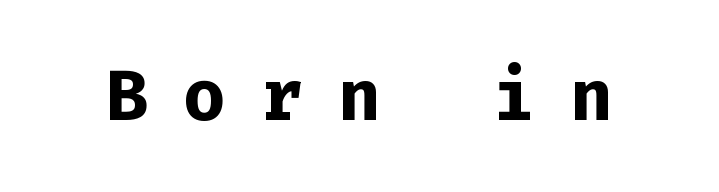
Here the designer chose a console-style face with uniform glyph widths. Observe the absence of serifs on each vertical stroke in this sample. The letters are spread apart with noticeably loose tracking. In terms of weight, the rendering is a true, heavy bold.
